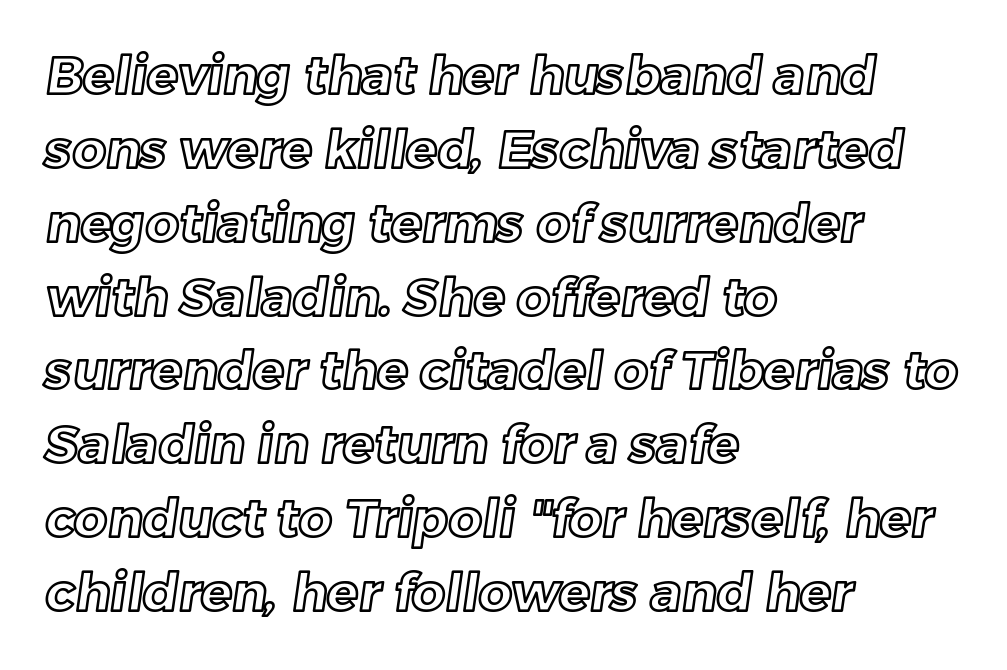
Successive baselines arrive at the customary interval. Layout note: lines flush left. You could call the tracking neutral — neither tight nor loose. Varying glyph widths throughout — classic text-font behaviour. Bare-footed words on every line.
